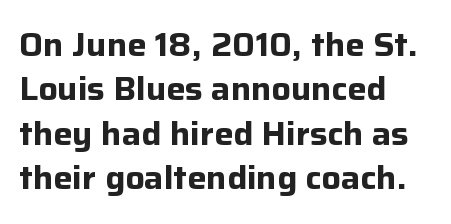
The image shows 32 px bold sans-serif type, upright; set left-aligned, normal line spacing (1.39x), normal letter spacing, not underlined; low stroke contrast and a medium x-height.
